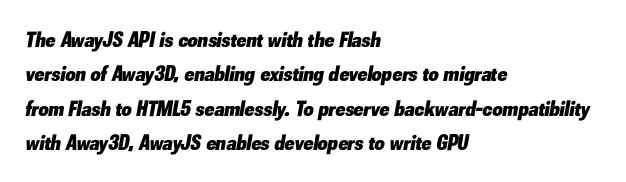
Q: Is the text bold? A: Yes.
Q: Is the text italic (slanted)? A: Yes, it leans right by about 10 degrees.
Q: Is the text underlined? A: No.
Q: How is the paragraph aligned? A: Left-aligned.
Q: Is the spacing between letters normal or unusually wide? A: Normal.
Q: Is the spacing between lines tight, normal or loose? A: Normal.
